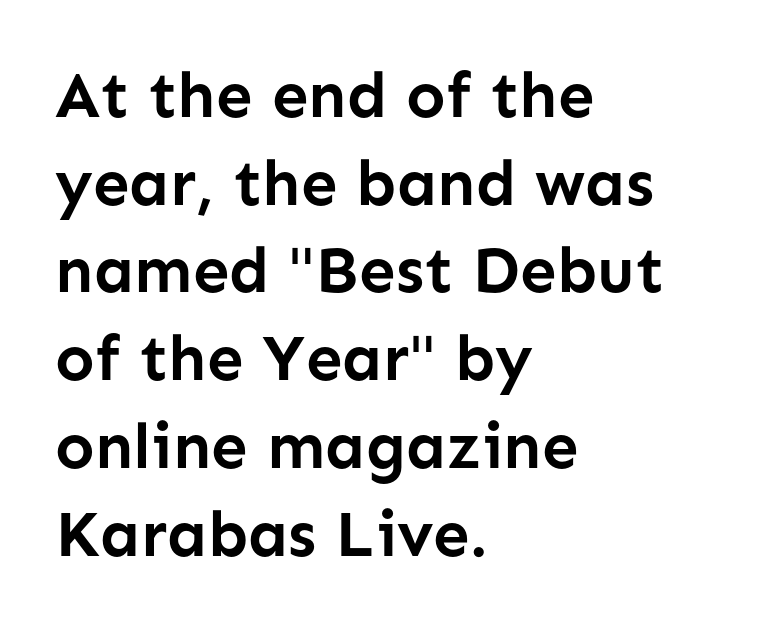
{"serif": "no", "italic": "no", "bold": "yes", "weight": "semibold", "width": "normal", "stroke_contrast": "low", "x_height": "medium", "monospaced": "no", "underline": "no", "align": "left", "line_spacing": "normal", "line_spacing_ratio": 1.35, "letter_spacing": "normal", "letter_spacing_em": 0.0, "glyph_px": 65}
